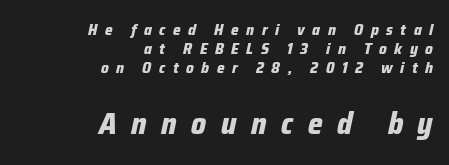
{"italic": "yes", "lean": "right", "slant_degrees": 12, "bold": "yes", "weight": "bold", "width": "condensed", "stroke_contrast": "low", "x_height": "medium", "monospaced": "no", "underline": "no", "align": "right", "line_spacing_ratio": 1.2, "letter_spacing": "wide", "letter_spacing_em": 0.47, "larger_block": "second", "size_ratio": 1.94, "glyph_px": 31}
